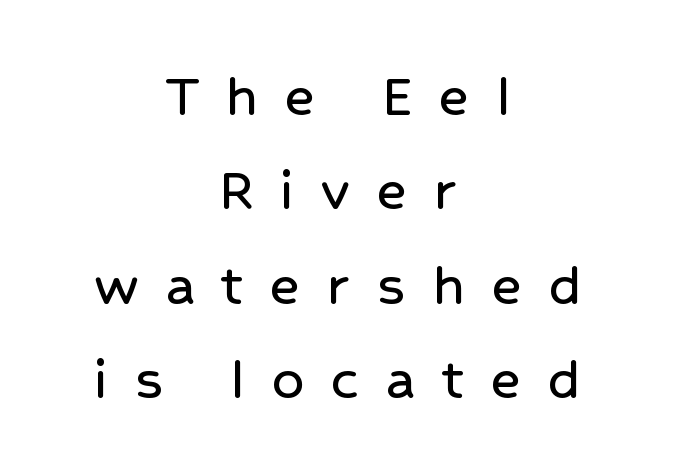
The letters are spread apart with noticeably loose tracking. Spacing verdict: proportional, widths tailored to each character. These lines stack symmetrically, like a column narrowing and widening about its center. Ordinary non-slanted type is in use. Regarding serifs, this sample does without them.
